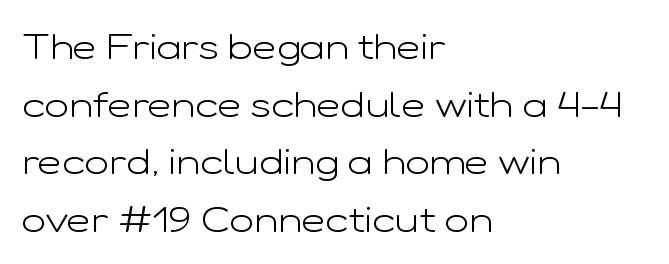
Alignment: flush left. The lettering holds an erect, upright posture throughout. A bare baseline throughout the passage. Horizontal bands of white between lines are of average thickness. Think of a printed novel: that variable character pitch is what you see here.
